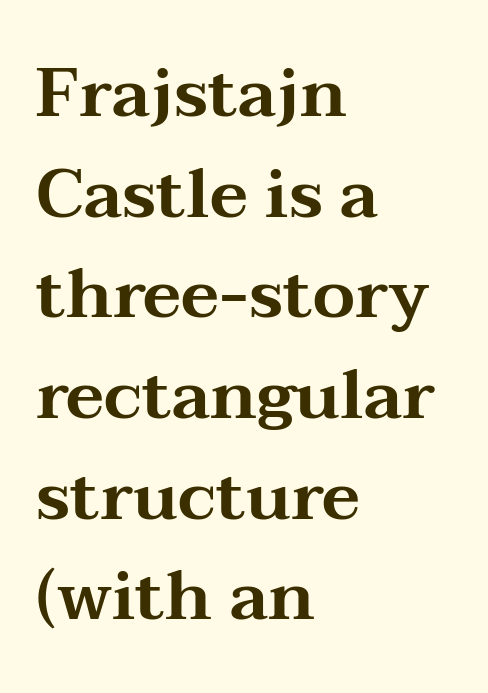
Check the space under the baseline: it is left empty. Character widths vary here, with narrow letters taking less room than wide ones. These lines are composed in type with serifs. Leading matches the norm, producing a regular column. Every stem runs plumb, perpendicular to the baseline. Students, note that the glyphs here touch the page at normal intervals.
